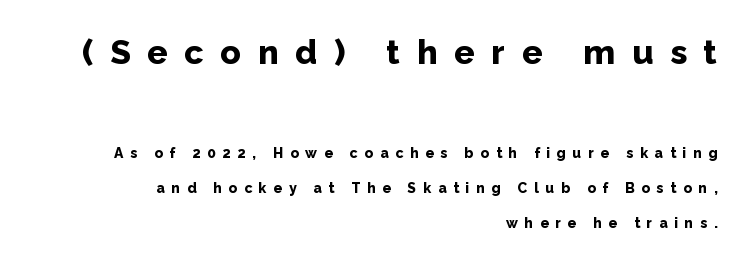
The letters are bold, with thick, heavy strokes. Letterform terminals end flat and unadorned throughout the passage. Honestly, there is no underline to notice here at all. Reading top to bottom, the characters get smaller at the block break. Typeset ragged left — the right edge is the straight one. The face used here is proportionally spaced, like ordinary book or web type.
